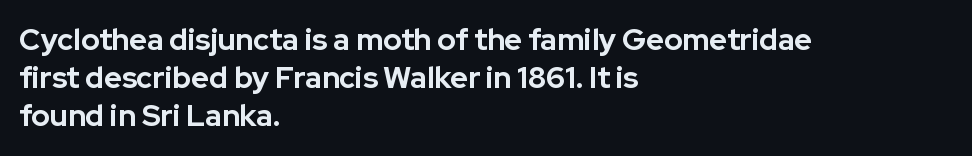
Does the leading feel generous? No, just average. Horizontal alignment here is leftward, the default for most running prose. The passage shown is emphatically bold. Default kerning and tracking; the words read as compact shapes. Style check: upright.
